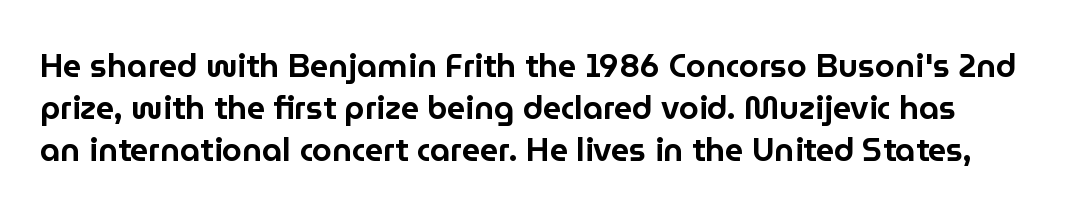
The image shows 32 px sans-serif type, upright; set normal line spacing (1.31x), normal letter spacing, not underlined; low stroke contrast and a medium x-height.
